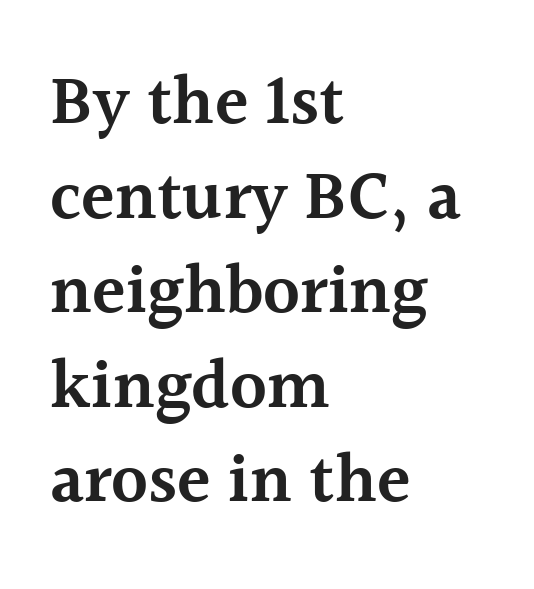
{"serif": "yes", "italic": "no", "bold": "semi", "weight": "semibold", "width": "normal", "x_height": "medium", "monospaced": "no", "underline": "no", "align": "left", "line_spacing": "normal", "line_spacing_ratio": 1.37, "letter_spacing": "normal", "letter_spacing_em": 0.0, "glyph_px": 69}
